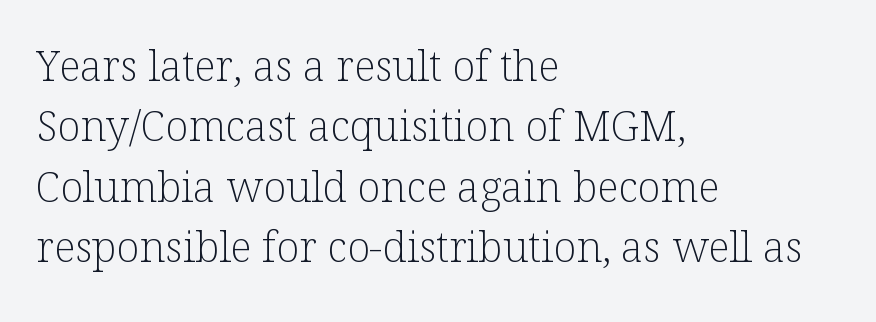
Q: Is the text bold? A: No.
Q: Is the text italic (slanted)? A: No, it is upright.
Q: Is the typeface a serif or a sans-serif typeface? A: Serif.
Q: Is the text underlined? A: No.
Q: How is the paragraph aligned? A: Left-aligned.
Q: Is the spacing between letters normal or unusually wide? A: Normal.
Q: Is the spacing between lines tight, normal or loose? A: Normal.
Q: Width (condensed, normal, or wide)? A: Normal.
Q: Stroke contrast? A: Low.
Q: x-height? A: Medium.
Q: Monospaced? A: No.
